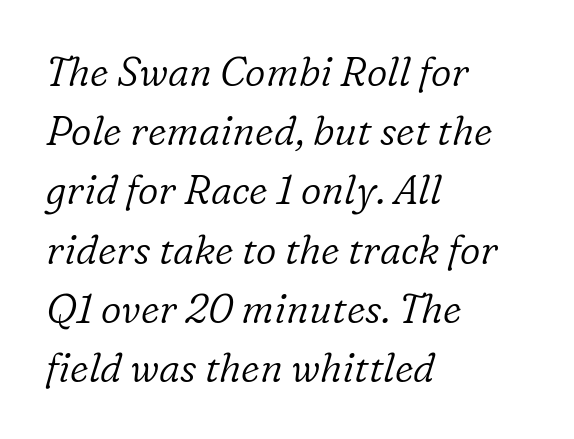
You could not count columns in this text — the font is proportionally spaced. Is the letter spacing exaggerated? No — it looks like the ordinary default. Unmarked baselines from the first word to the last. No chunkiness to these letters — they're not bold.
